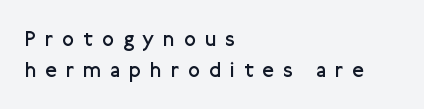
Q: Is the text bold? A: No.
Q: Is the text italic (slanted)? A: No, it is upright.
Q: Is the text underlined? A: No.
Q: How is the paragraph aligned? A: Left-aligned.
Q: Is the spacing between letters normal or unusually wide? A: Unusually wide.
Q: Is the spacing between lines tight, normal or loose? A: Normal.
